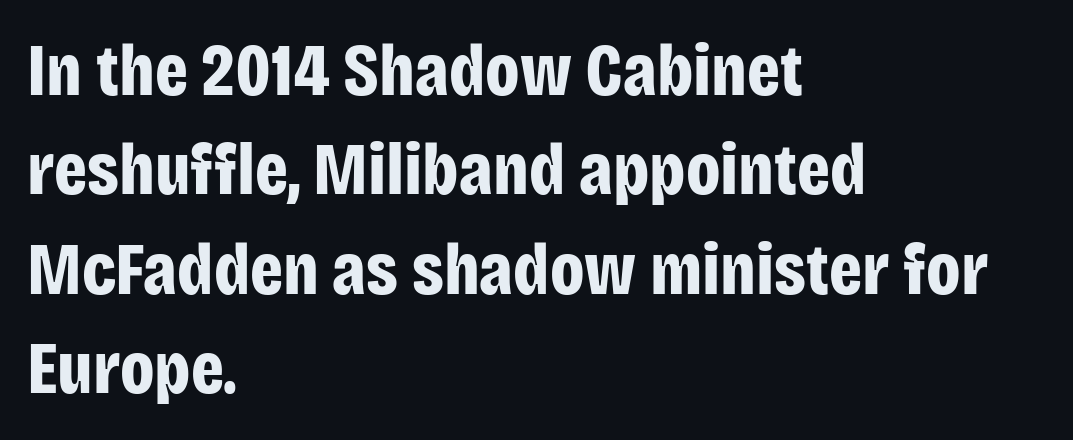
The image shows 73 px bold, condensed sans-serif type, upright; set left-aligned, normal line spacing (1.36x), normal letter spacing, not underlined; low stroke contrast and a large x-height.
